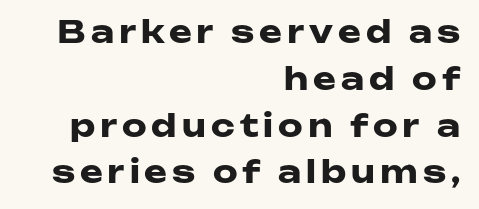
Caption: bold face, heavy strokes. Looks like regular typesetting: each glyph gets only the width it needs. I'd call this a sans setting — the letters go barefoot. Each new line begins a customary step beneath the previous one.
